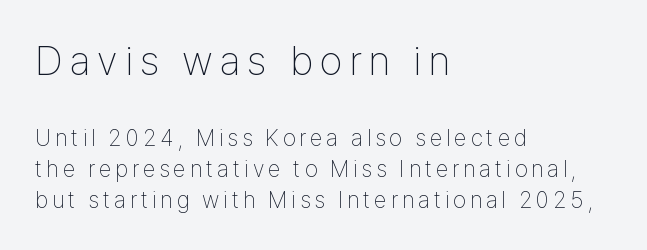
The image shows 41 px thin, condensed sans-serif type, upright; set left-aligned, normal line spacing (1.36x), not underlined; the first (top) block is 1.78x larger; low stroke contrast and a medium x-height.
